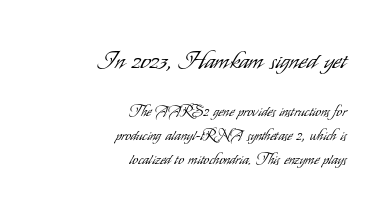
{"bold": "no", "underline": "no", "align": "right", "line_spacing": "normal", "line_spacing_ratio": 1.7, "letter_spacing": "normal", "letter_spacing_em": 0.0, "larger_block": "first", "size_ratio": 1.64, "glyph_px": 23}
